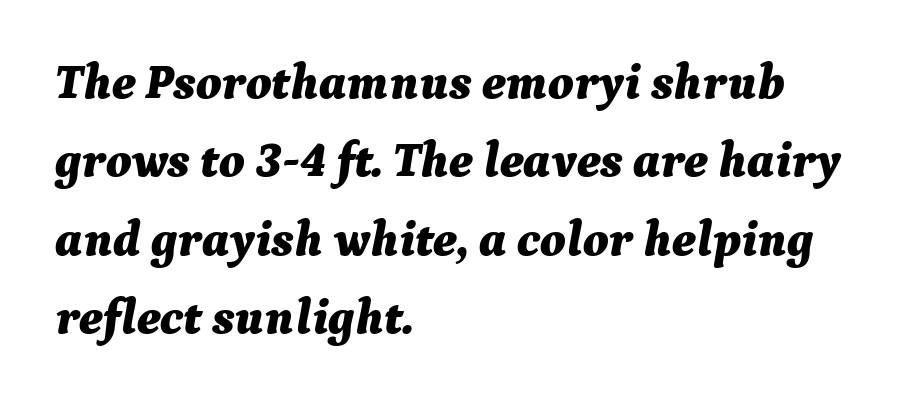
The gaps between neighbouring characters are ordinary and unremarkable. What weight is shown? A full bold with thick strokes. Proportional: the letters do not fall into vertical columns. Each line starts at the same left margin while the right side varies.
